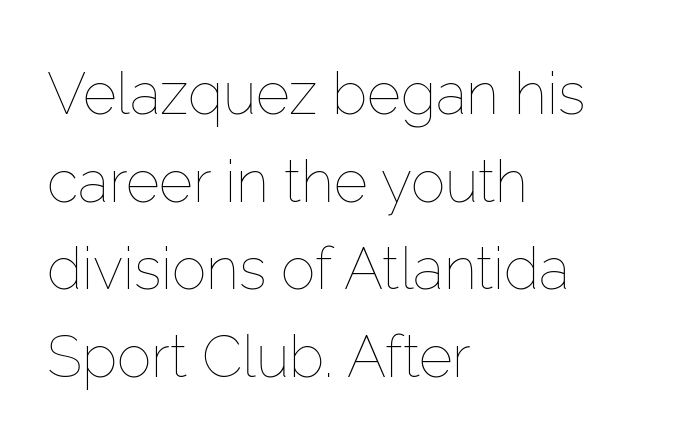
The image shows 58 px thin type, upright; set left-aligned, normal line spacing (1.51x), normal letter spacing, not underlined; low stroke contrast and a medium x-height.
